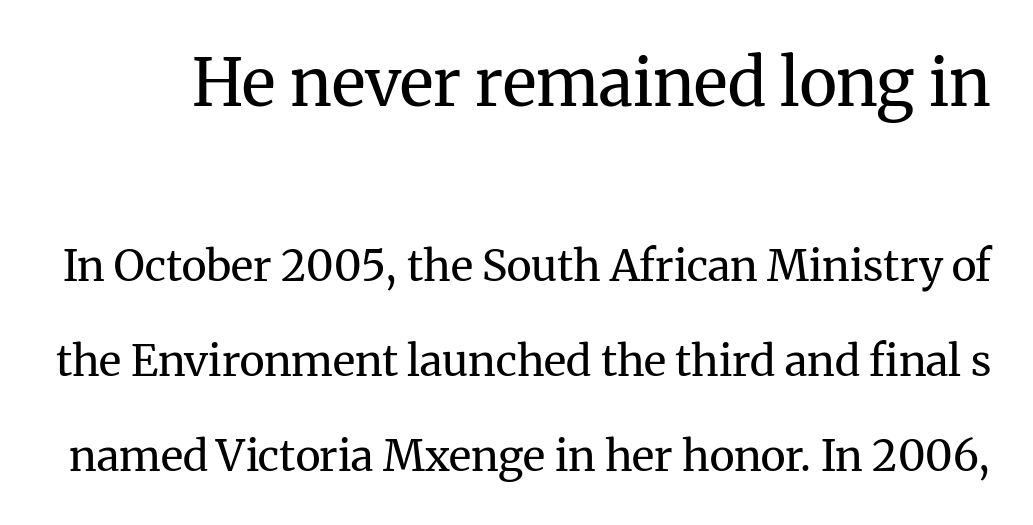
The image shows 65 px regular-weight serif type, upright; set loose line spacing (2.21x), normal letter spacing, not underlined; the first (top) block is 1.51x larger; medium stroke contrast and a medium x-height.
